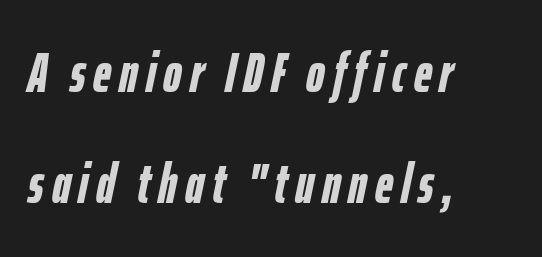
Q: Is the text bold? A: Yes.
Q: Is the text italic (slanted)? A: Yes, it leans right by about 12 degrees.
Q: Is the text underlined? A: No.
Q: How is the paragraph aligned? A: Left-aligned.
Q: Is the spacing between lines tight, normal or loose? A: Loose.
Q: Width (condensed, normal, or wide)? A: Condensed.
Q: Stroke contrast? A: Low.
Q: x-height? A: Medium.
Q: Monospaced? A: No.
